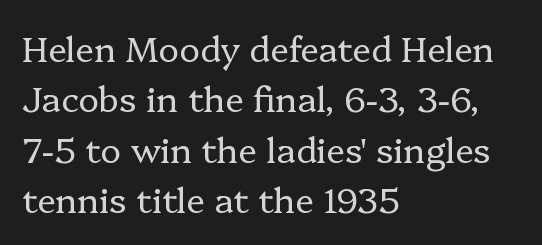
This sample uses an upright cut, with every glyph sitting square on the baseline. Casual observation: everything's shoved over to the left. This sample uses a serif face. Compared with typical body copy, the letter spacing here is the same.
